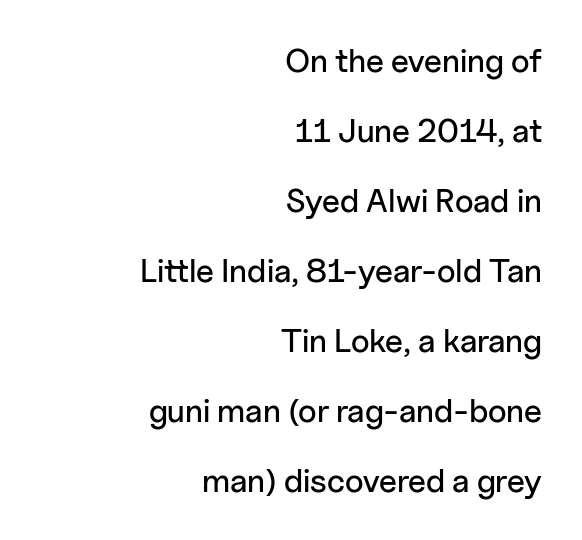
Q: Is the text italic (slanted)? A: No, it is upright.
Q: Is the typeface a serif or a sans-serif typeface? A: Sans-serif.
Q: Is the text underlined? A: No.
Q: How is the paragraph aligned? A: Right-aligned.
Q: Is the spacing between letters normal or unusually wide? A: Normal.
Q: Is the spacing between lines tight, normal or loose? A: Loose.
Q: Width (condensed, normal, or wide)? A: Normal.
Q: Stroke contrast? A: Low.
Q: x-height? A: Medium.
Q: Monospaced? A: No.
